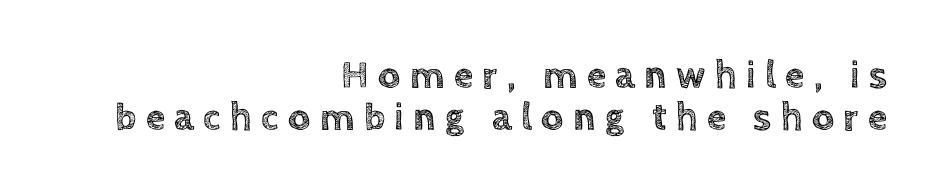
Q: Is the text italic (slanted)? A: No, it is upright.
Q: Is the text underlined? A: No.
Q: How is the paragraph aligned? A: Right-aligned.
Q: Is the spacing between letters normal or unusually wide? A: Unusually wide.
Q: Is the spacing between lines tight, normal or loose? A: Tight.
Q: Width (condensed, normal, or wide)? A: Normal.
Q: x-height? A: Large.
Q: Monospaced? A: No.
